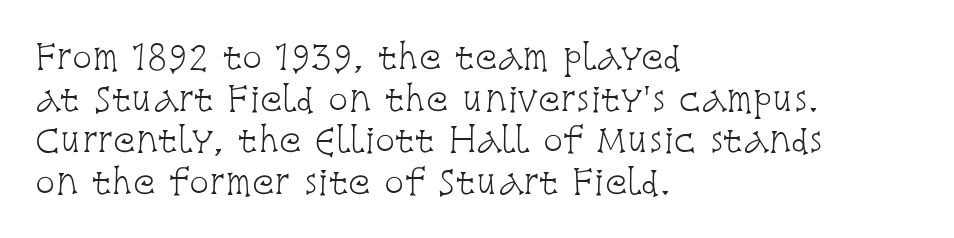
The image shows 33 px light, condensed serif type, upright; set left-aligned, normal line spacing (1.26x), normal letter spacing, not underlined; low stroke contrast and a large x-height.
